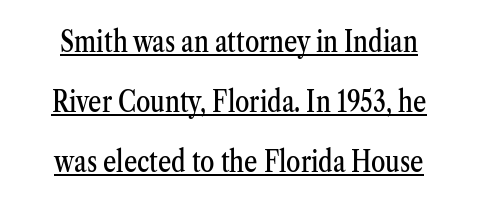
Q: Is the text italic (slanted)? A: No, it is upright.
Q: Is the typeface a serif or a sans-serif typeface? A: Serif.
Q: Is the text underlined? A: Yes.
Q: Is the spacing between letters normal or unusually wide? A: Normal.
Q: Is the spacing between lines tight, normal or loose? A: Loose.
Q: Width (condensed, normal, or wide)? A: Condensed.
Q: Stroke contrast? A: Medium.
Q: x-height? A: Medium.
Q: Monospaced? A: No.
